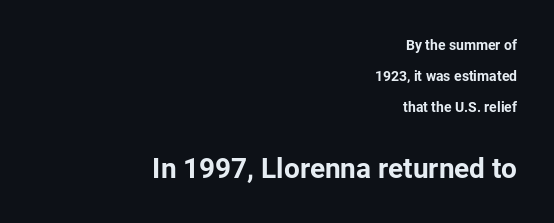
{"serif": "no", "italic": "no", "bold": "yes", "weight": "bold", "width": "normal", "stroke_contrast": "low", "x_height": "medium", "monospaced": "no", "underline": "no", "align": "right", "line_spacing": "loose", "line_spacing_ratio": 2.21, "letter_spacing": "normal", "letter_spacing_em": 0.0, "larger_block": "second", "size_ratio": 2.0, "glyph_px": 28}
